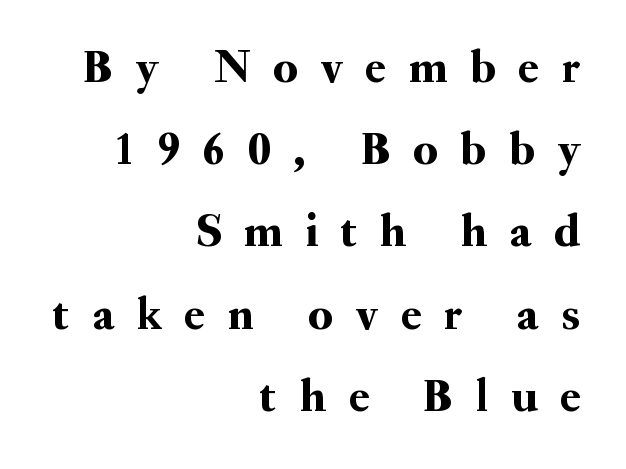
{"serif": "yes", "italic": "no", "width": "normal", "stroke_contrast": "medium", "x_height": "small", "monospaced": "no", "underline": "no", "align": "right", "line_spacing_ratio": 1.75, "letter_spacing": "wide", "letter_spacing_em": 0.49, "glyph_px": 47}
